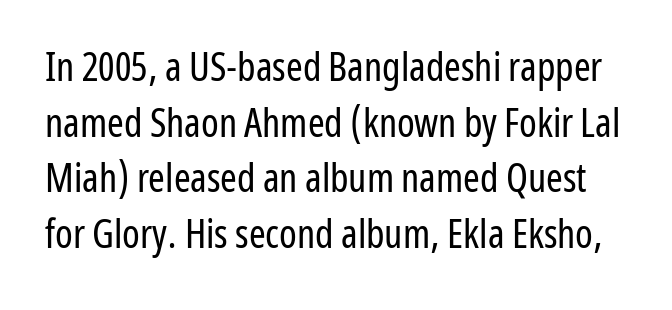
Beneath every word, the page is bare. Stems here are at most as thick as an everyday book face. The block of text has a typical density, with ordinary space between rows. Classification — sans serif. Glyph-to-glyph distance matches everyday printed text. A typesetter would mark this as roman, not italic.
